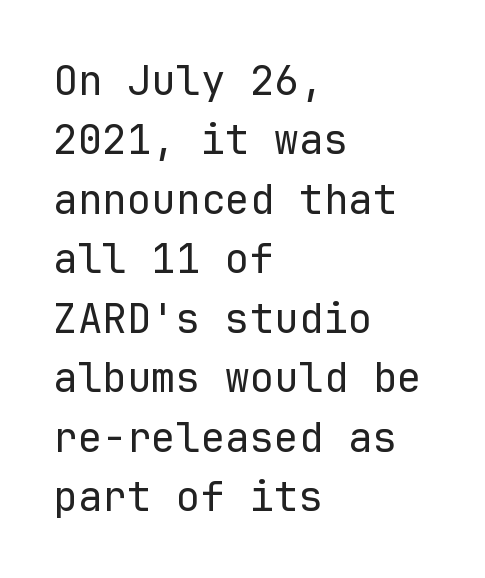
{"serif": "no", "italic": "no", "bold": "no", "weight": "regular", "width": "normal", "stroke_contrast": "low", "x_height": "medium", "monospaced": "yes", "underline": "no", "align": "left", "line_spacing": "normal", "line_spacing_ratio": 1.45, "letter_spacing": "normal", "letter_spacing_em": 0.0, "glyph_px": 41}
